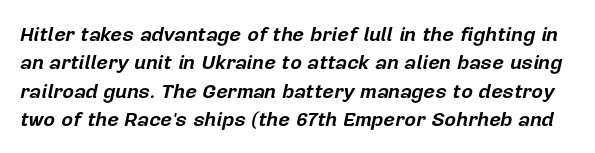
The image shows 20 px bold type, italic (leaning right); set normal line spacing (1.42x), normal letter spacing, not underlined.
